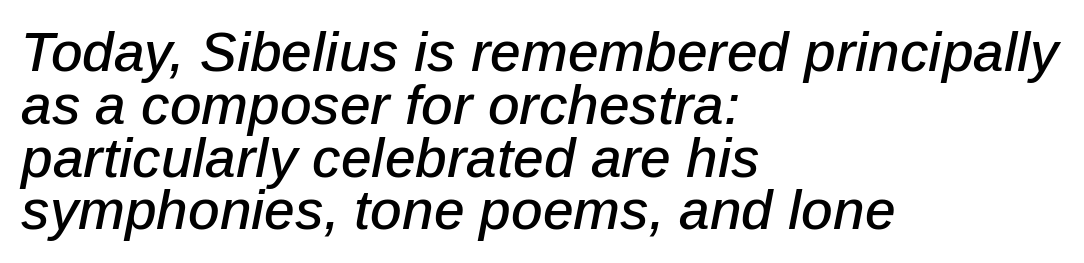
Q: Is the text italic (slanted)? A: Yes, it leans right by about 12 degrees.
Q: Is the text underlined? A: No.
Q: How is the paragraph aligned? A: Left-aligned.
Q: Is the spacing between letters normal or unusually wide? A: Normal.
Q: Is the spacing between lines tight, normal or loose? A: Tight.
Q: Width (condensed, normal, or wide)? A: Normal.
Q: Stroke contrast? A: Low.
Q: x-height? A: Medium.
Q: Monospaced? A: No.
